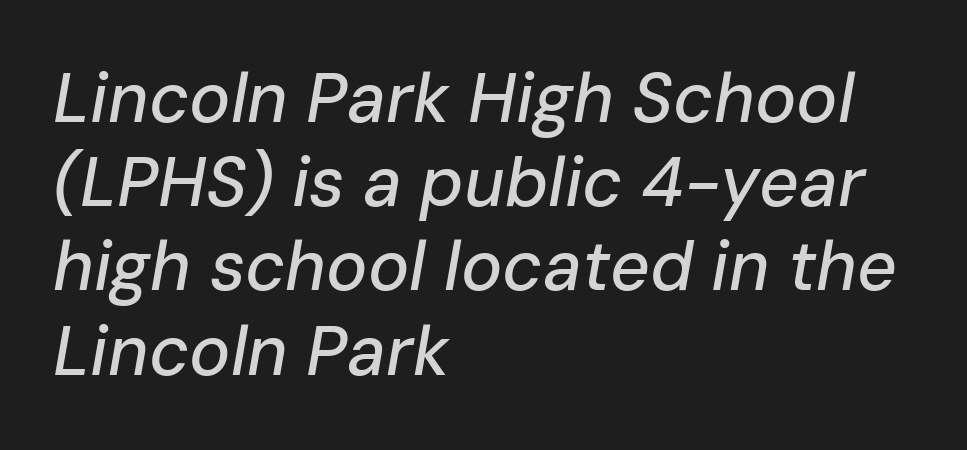
{"italic": "yes", "lean": "right", "slant_degrees": 10, "width": "normal", "stroke_contrast": "low", "x_height": "medium", "monospaced": "no", "underline": "no", "align": "left", "line_spacing_ratio": 1.22, "letter_spacing": "normal", "letter_spacing_em": 0.0, "glyph_px": 69}
